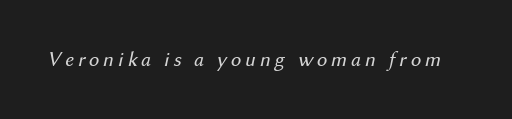
Type without underlining. Weight: regular or lighter. Italic? Definitely — the glyphs are oblique.
